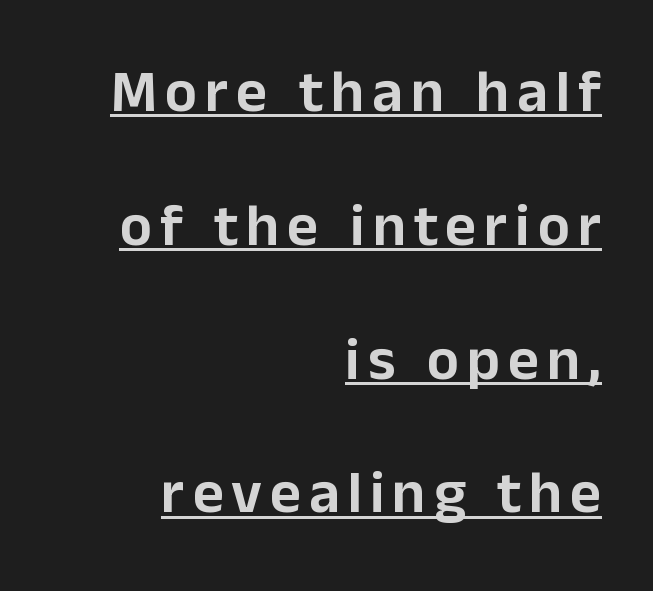
The leading is generous, giving the passage an open texture. Serifs: no, the terminals of the letterforms are clean. Students, observe the line beneath the letters — that is underlining. The paragraph has a hard right edge and a soft left edge.
